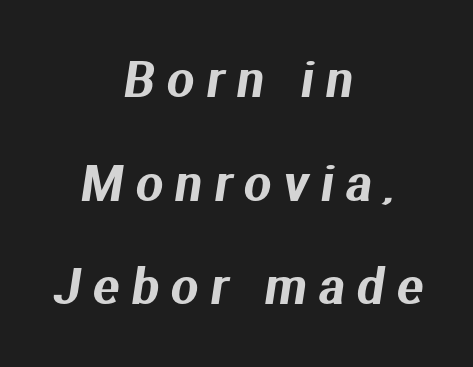
Q: Is the typeface a serif or a sans-serif typeface? A: Sans-serif.
Q: Is the text underlined? A: No.
Q: How is the paragraph aligned? A: Centered.
Q: Is the spacing between letters normal or unusually wide? A: Unusually wide.
Q: Is the spacing between lines tight, normal or loose? A: Loose.
Q: Width (condensed, normal, or wide)? A: Normal.
Q: Stroke contrast? A: Medium.
Q: x-height? A: Medium.
Q: Monospaced? A: No.
